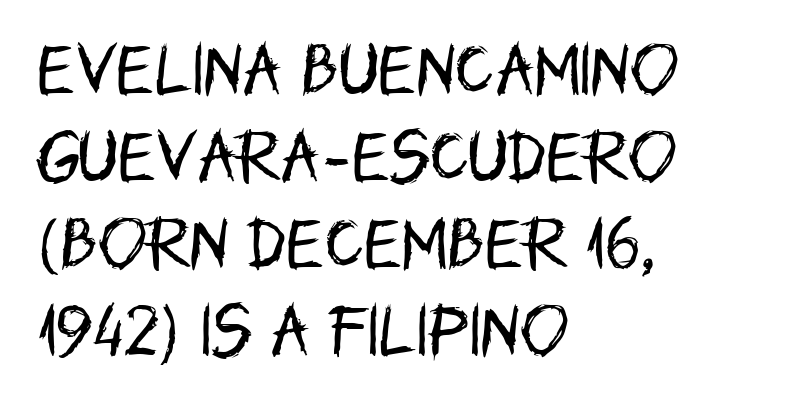
{"serif": "no", "italic": "no", "bold": "no", "weight": "regular", "width": "condensed", "stroke_contrast": "low", "x_height": "large", "monospaced": "no", "underline": "no", "align": "left", "line_spacing": "normal", "line_spacing_ratio": 1.5, "letter_spacing": "normal", "letter_spacing_em": 0.0, "glyph_px": 58}
